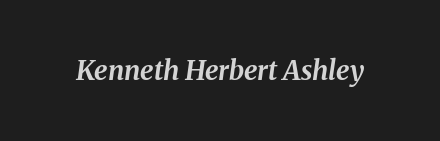
Q: Is the text bold? A: Yes.
Q: Is the text italic (slanted)? A: Yes, it leans right by about 8 degrees.
Q: Is the text underlined? A: No.
Q: Is the spacing between letters normal or unusually wide? A: Normal.
